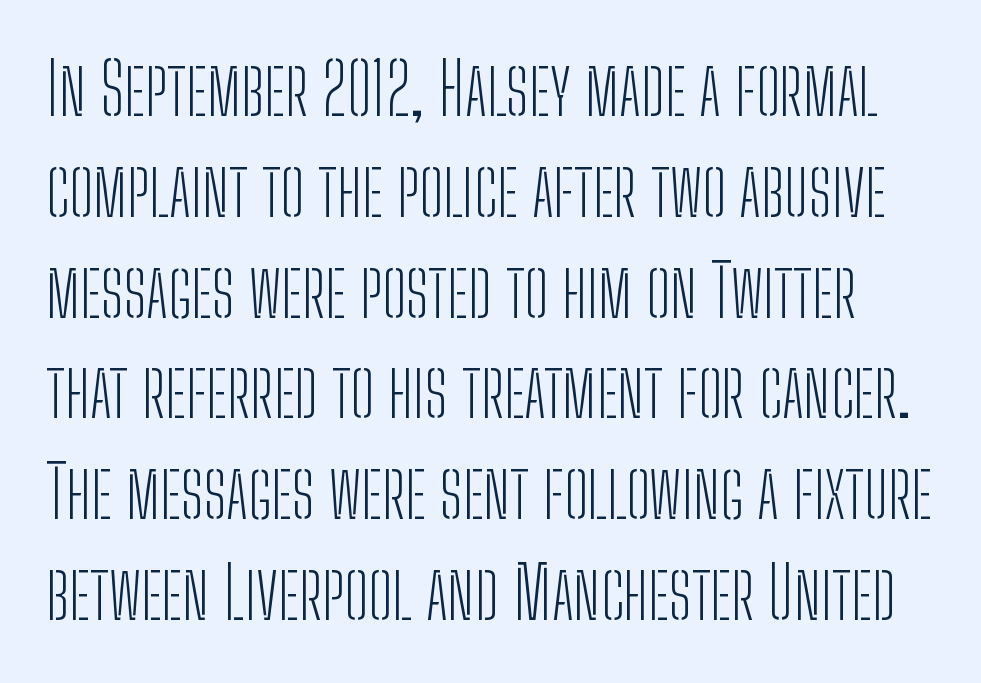
The image shows 71 px light, condensed sans-serif type, upright; set normal line spacing (1.42x), normal letter spacing, not underlined; low stroke contrast and a medium x-height.
